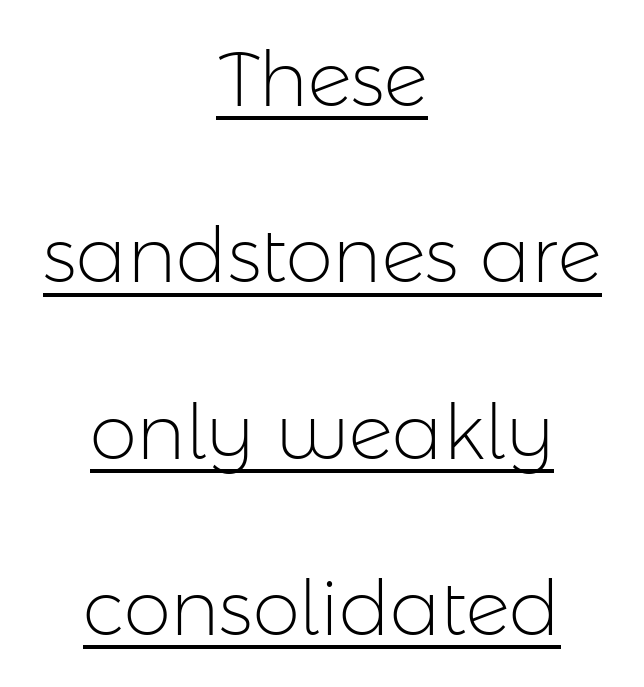
The image shows 76 px light sans-serif type, upright; set centered, loose line spacing (2.32x), normal letter spacing, underlined; low stroke contrast and a medium x-height.
